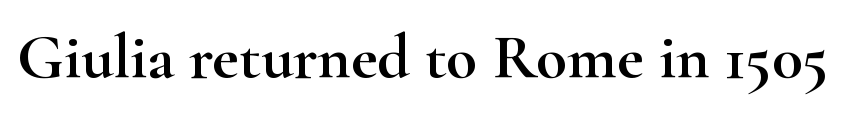
Q: Is the text italic (slanted)? A: No, it is upright.
Q: Is the typeface a serif or a sans-serif typeface? A: Serif.
Q: Is the text underlined? A: No.
Q: Is the spacing between letters normal or unusually wide? A: Normal.
Q: Width (condensed, normal, or wide)? A: Wide.
Q: Stroke contrast? A: High.
Q: x-height? A: Small.
Q: Monospaced? A: No.
